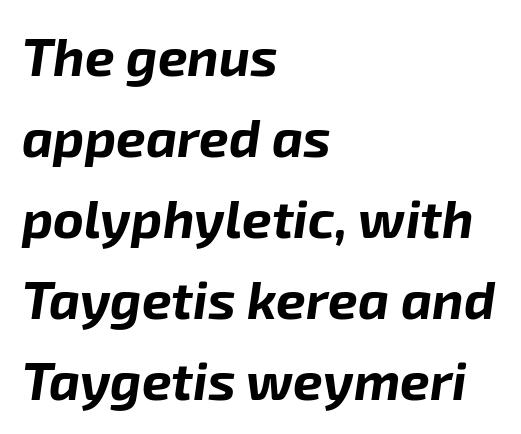
The image shows 53 px bold type, italic (leaning right); set left-aligned, normal line spacing (1.53x), normal letter spacing, not underlined; low stroke contrast and a medium x-height.
